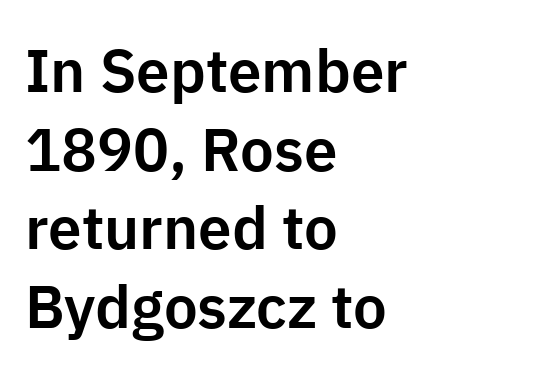
The lines in this sample share a left origin and differ only in where they stop. The font family rendered here belongs to the sans-serif group. The lettering holds an erect, upright posture throughout. Line spacing here is normal.
